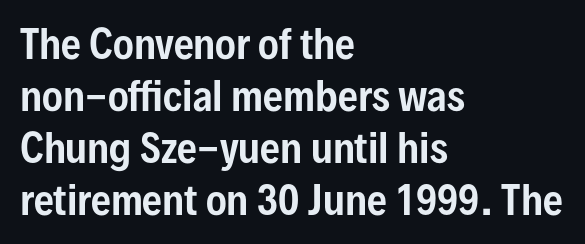
Q: Is the text italic (slanted)? A: No, it is upright.
Q: Is the typeface a serif or a sans-serif typeface? A: Sans-serif.
Q: Is the text underlined? A: No.
Q: How is the paragraph aligned? A: Left-aligned.
Q: Is the spacing between letters normal or unusually wide? A: Normal.
Q: Is the spacing between lines tight, normal or loose? A: Normal.
Q: Width (condensed, normal, or wide)? A: Condensed.
Q: Stroke contrast? A: Low.
Q: x-height? A: Medium.
Q: Monospaced? A: No.
